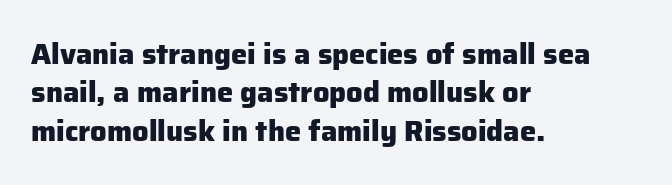
The image shows 29 px heavy sans-serif type, upright; set left-aligned, normal line spacing (1.32x), normal letter spacing, not underlined; low stroke contrast and a medium x-height.
